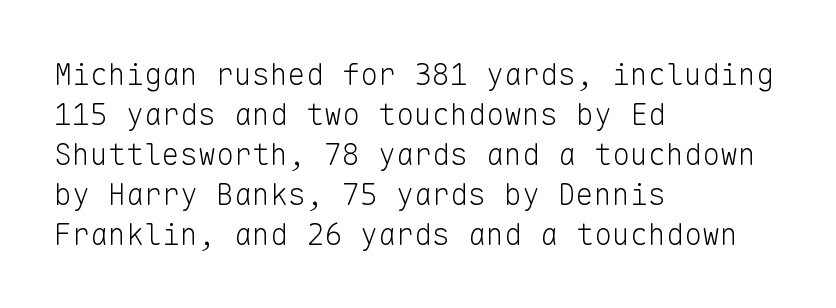
When letters stand straight like this, we call the style roman or upright. The passage shown has conventional tracking throughout. The line-height multiplier appears to be the usual default. No extra ink here — the face is not bold.
